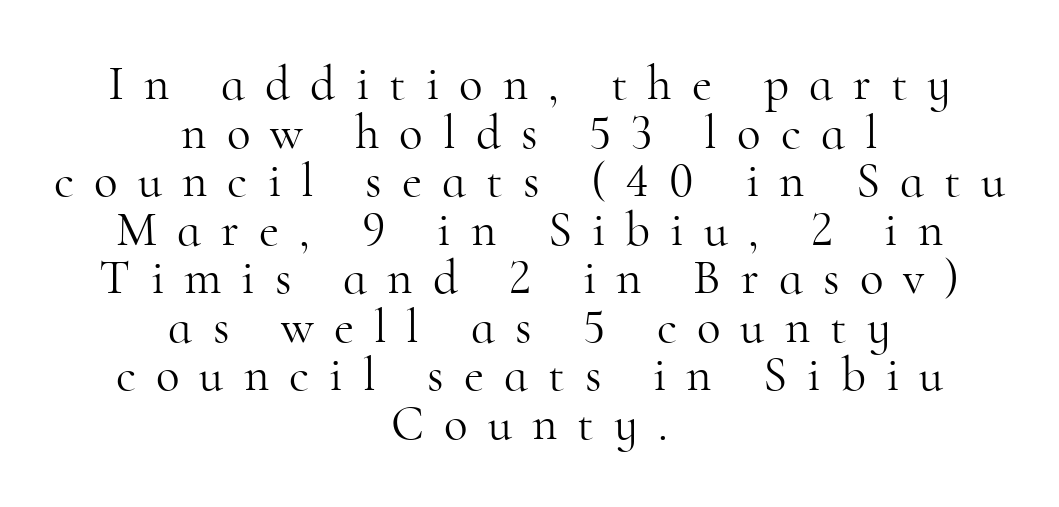
{"serif": "yes", "italic": "no", "bold": "no", "weight": "light", "width": "normal", "stroke_contrast": "high", "x_height": "small", "monospaced": "no", "underline": "no", "align": "center", "line_spacing": "tight", "line_spacing_ratio": 0.99, "letter_spacing": "wide", "letter_spacing_em": 0.41, "glyph_px": 49}
